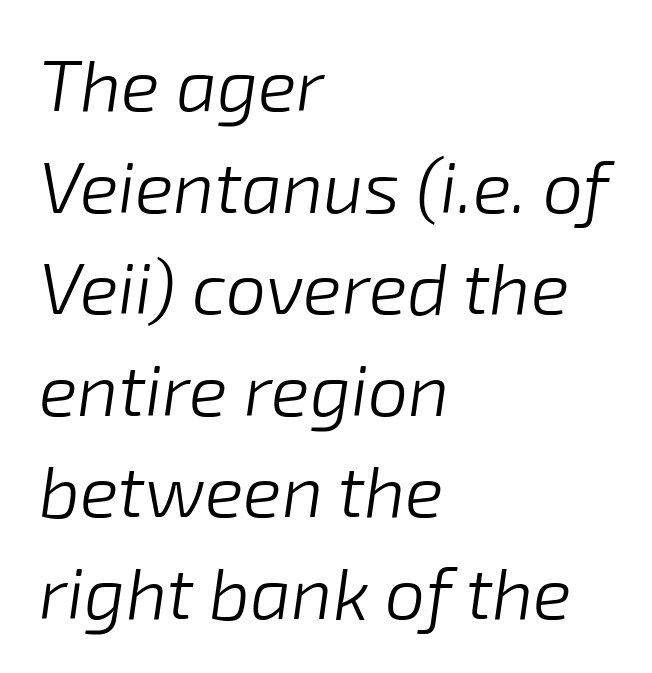
Q: Is the text bold? A: No.
Q: Is the text italic (slanted)? A: Yes, it leans right by about 8 degrees.
Q: Is the text underlined? A: No.
Q: How is the paragraph aligned? A: Left-aligned.
Q: Is the spacing between letters normal or unusually wide? A: Normal.
Q: Is the spacing between lines tight, normal or loose? A: Normal.
Q: Width (condensed, normal, or wide)? A: Normal.
Q: Stroke contrast? A: Low.
Q: x-height? A: Medium.
Q: Monospaced? A: No.
